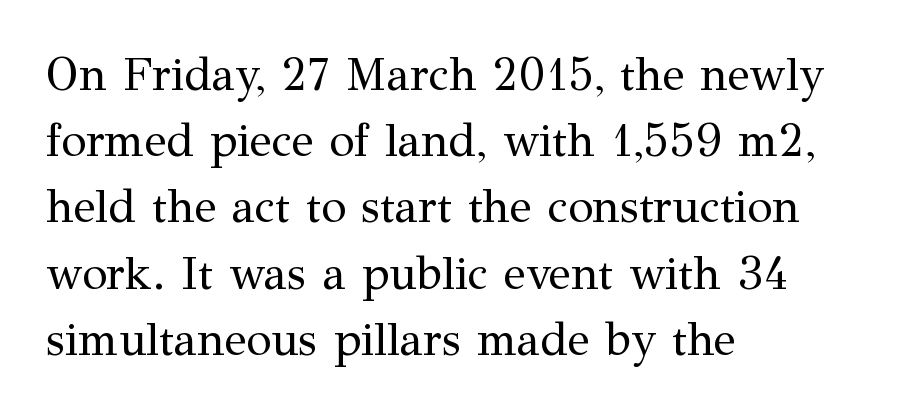
The image shows 46 px regular-weight serif type, upright; set left-aligned, normal line spacing (1.44x), normal letter spacing, not underlined; medium stroke contrast and a medium x-height.
